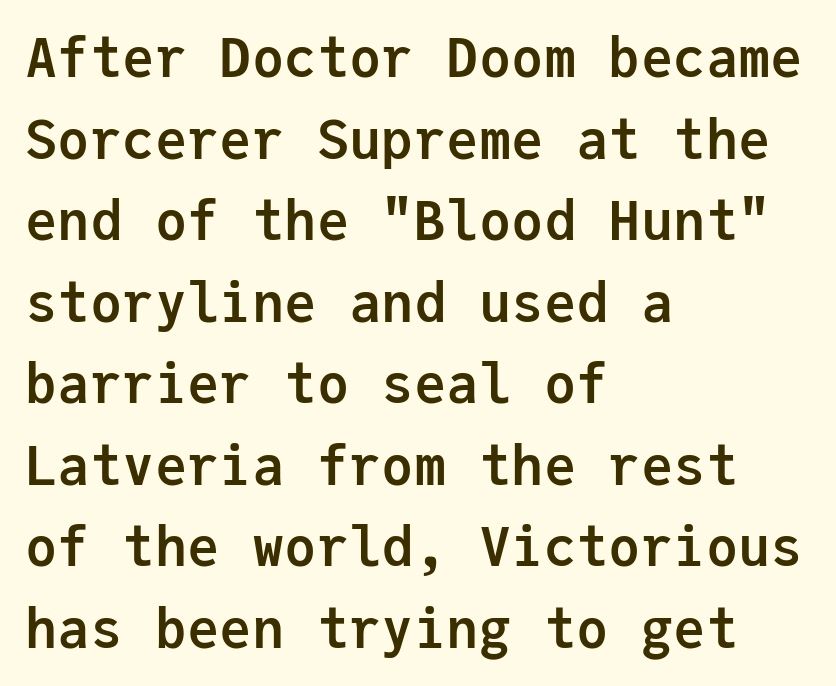
{"serif": "no", "italic": "no", "bold": "yes", "weight": "semibold", "width": "normal", "stroke_contrast": "low", "x_height": "medium", "monospaced": "yes", "underline": "no", "align": "left", "line_spacing": "normal", "line_spacing_ratio": 1.51, "letter_spacing": "normal", "letter_spacing_em": 0.0, "glyph_px": 54}
